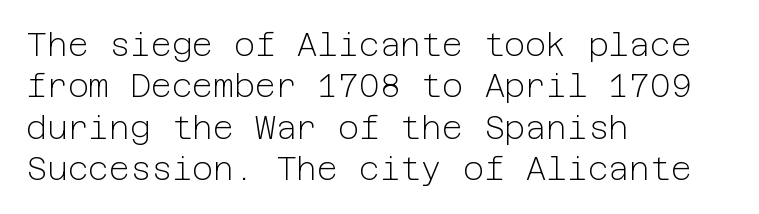
Q: Is the text bold? A: No.
Q: Is the text italic (slanted)? A: No, it is upright.
Q: Is the typeface a serif or a sans-serif typeface? A: Sans-serif.
Q: Is the text underlined? A: No.
Q: How is the paragraph aligned? A: Left-aligned.
Q: Is the spacing between letters normal or unusually wide? A: Normal.
Q: Is the spacing between lines tight, normal or loose? A: Normal.
Q: Width (condensed, normal, or wide)? A: Normal.
Q: Stroke contrast? A: Low.
Q: x-height? A: Medium.
